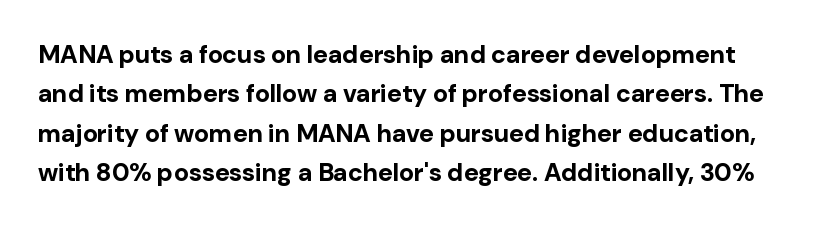
Weight check: bold — yes, fully. The letters stand straight up with perfectly vertical stems. Check the space under the baseline: it is left empty. What stands out about the letter spacing? Nothing — it is the standard amount. This sample keeps an unexceptional amount of space between lines.
